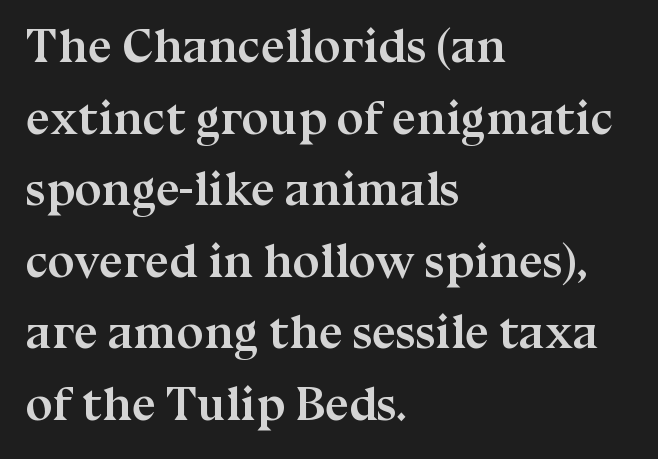
The strokes are fattened all the way to bold. Default kerning and tracking; the words read as compact shapes. Glance below the letters and you will spot only blank space. A typesetter would label this face a serif. Each line starts at the same left margin while the right side varies. The rendering uses natural spacing where letterforms have individual widths.
